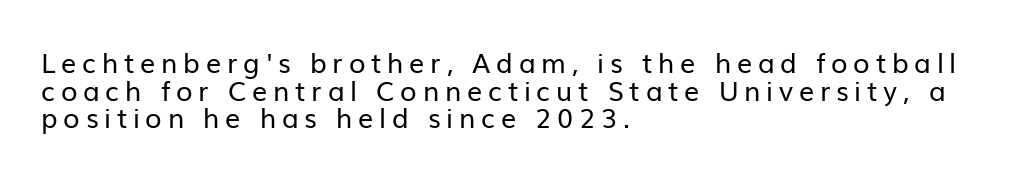
The font's upright variant was chosen for this text. Letters have the restrained weight of plain body copy at most. Glance below the letters and you will spot only blank space. Someone cranked the tracking dial way up on this one. Regarding leading, the lines here are crowded together.
